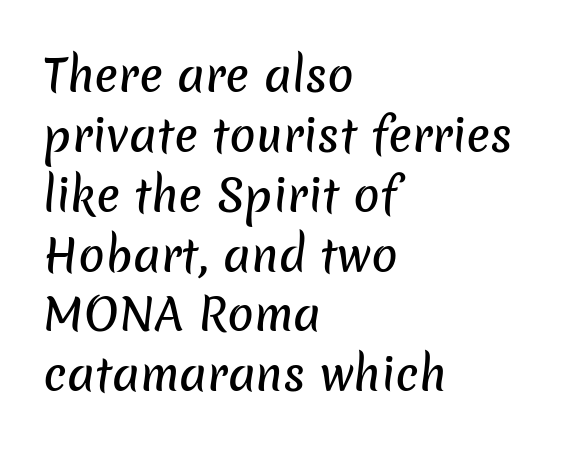
{"serif": "no", "width": "normal", "stroke_contrast": "low", "x_height": "medium", "monospaced": "no", "underline": "no", "align": "left", "line_spacing": "normal", "line_spacing_ratio": 1.36, "letter_spacing": "normal", "letter_spacing_em": 0.0, "glyph_px": 44}
